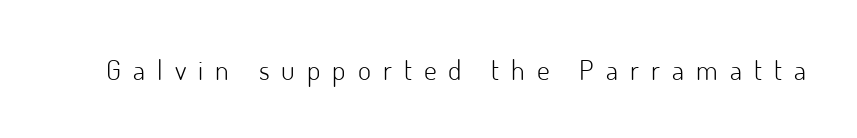
Observe the wide spacing: letters keep a clear distance from each other. The typography opts for an upright posture over an oblique one. The space directly below the letters is spotless. The font sits on the lighter half of the weight spectrum, regular included.
